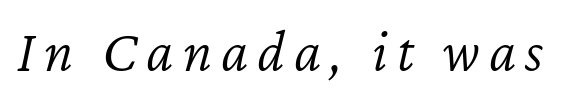
Only glyphs here, with clear space below each row. Weight: in the light-to-regular range. Think of a printed novel: that variable character pitch is what you see here. Slanted lettering throughout.
